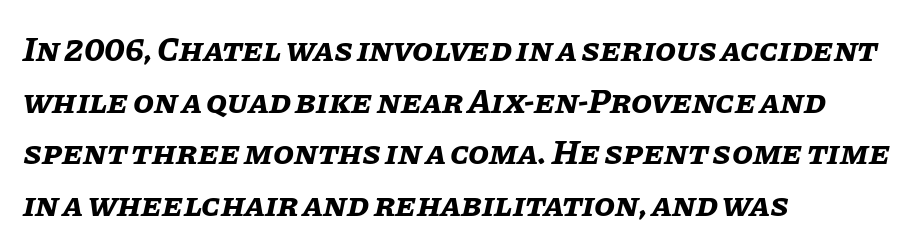
The image shows 34 px bold type, italic (leaning right); set left-aligned, normal line spacing (1.52x), normal letter spacing, not underlined; low stroke contrast and a large x-height.
